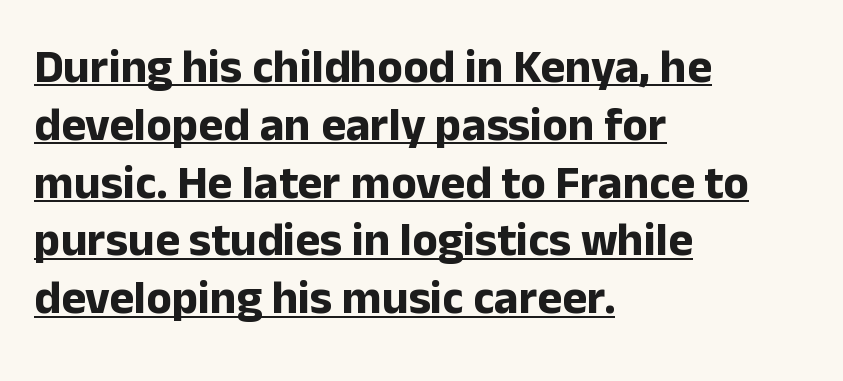
{"serif": "no", "italic": "no", "bold": "yes", "weight": "bold", "width": "normal", "stroke_contrast": "low", "x_height": "medium", "monospaced": "no", "underline": "yes", "align": "left", "line_spacing_ratio": 1.23, "letter_spacing": "normal", "letter_spacing_em": 0.0, "glyph_px": 47}
